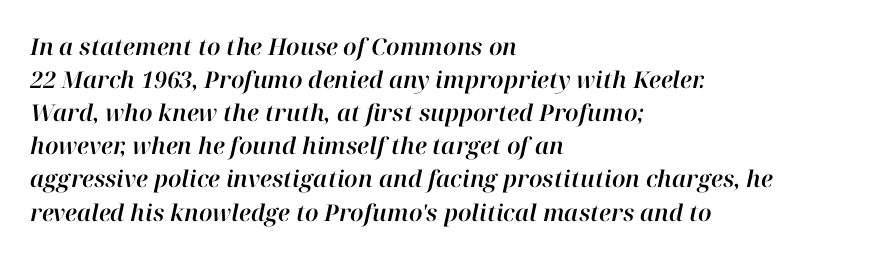
Slanted lettering throughout. The passage shown has conventional tracking throughout. The vertical gap from one line to the next is medium. No word sits above an underline. The typesetter chose a ragged-right arrangement here.
